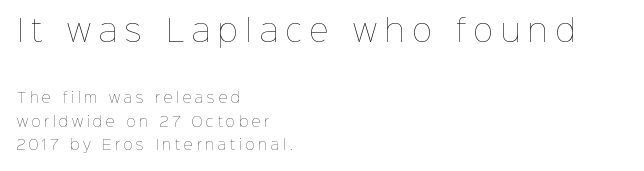
The image shows 30 px thin type, upright; set left-aligned, normal line spacing (1.68x), unusually wide letter spacing (+0.26 em), not underlined; the first (top) block is 2.14x larger; low stroke contrast and a medium x-height.
